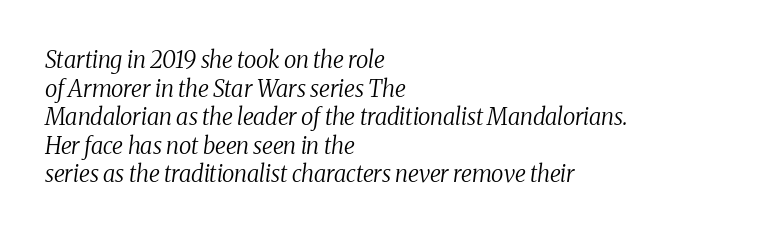
{"italic": "yes", "lean": "right", "slant_degrees": 8, "bold": "no", "underline": "no", "align": "left", "line_spacing_ratio": 1.24, "letter_spacing": "normal", "letter_spacing_em": 0.0, "glyph_px": 23}
